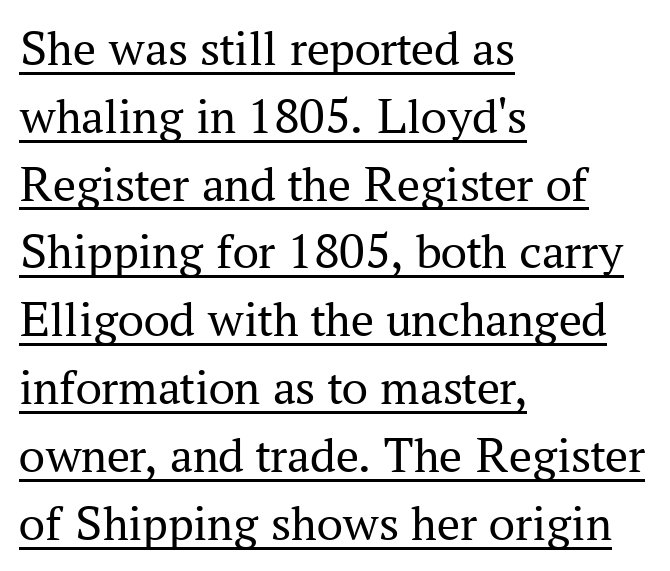
Evenly set lines give the paragraph a standard silhouette. This sample has the flowing, uneven cadence of proportional lettering. To sum up the face: it has serifs. The typesetting does not lean heavy: it is not bold.
